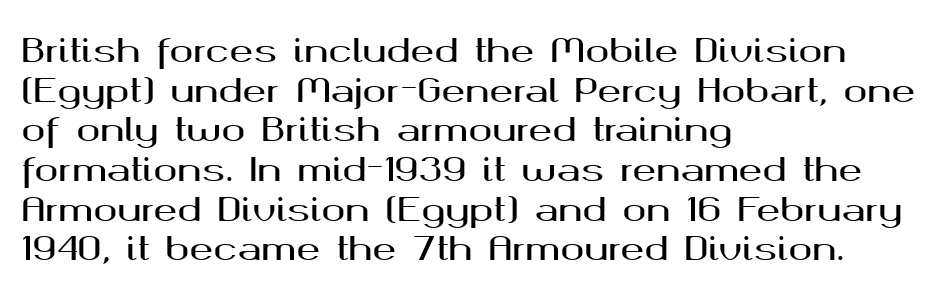
{"serif": "no", "italic": "no", "width": "wide", "stroke_contrast": "medium", "x_height": "medium", "monospaced": "no", "underline": "no", "align": "left", "line_spacing_ratio": 1.24, "letter_spacing": "normal", "letter_spacing_em": 0.0, "glyph_px": 32}
